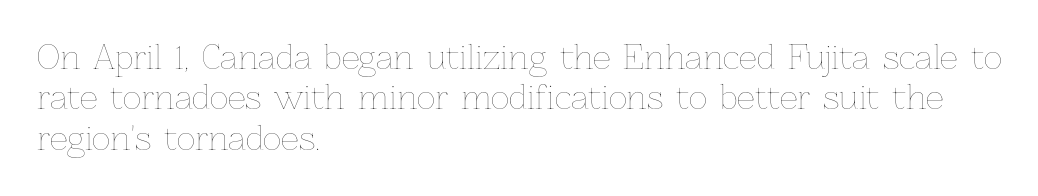
{"italic": "no", "bold": "no", "weight": "thin", "width": "normal", "stroke_contrast": "low", "x_height": "medium", "monospaced": "no", "underline": "no", "align": "left", "line_spacing": "normal", "line_spacing_ratio": 1.26, "letter_spacing": "normal", "letter_spacing_em": 0.0, "glyph_px": 32}
